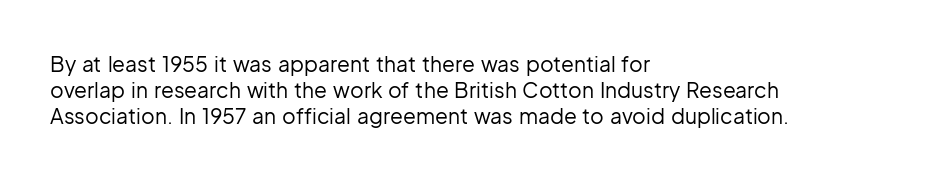
The typography opts for an upright posture over an oblique one. Unmarked baselines from the first word to the last. Students, note that the glyphs here touch the page at normal intervals. Which margin do the lines hug? The left one — the right edge is uneven. The typesetting does not lean heavy: it is not bold.
